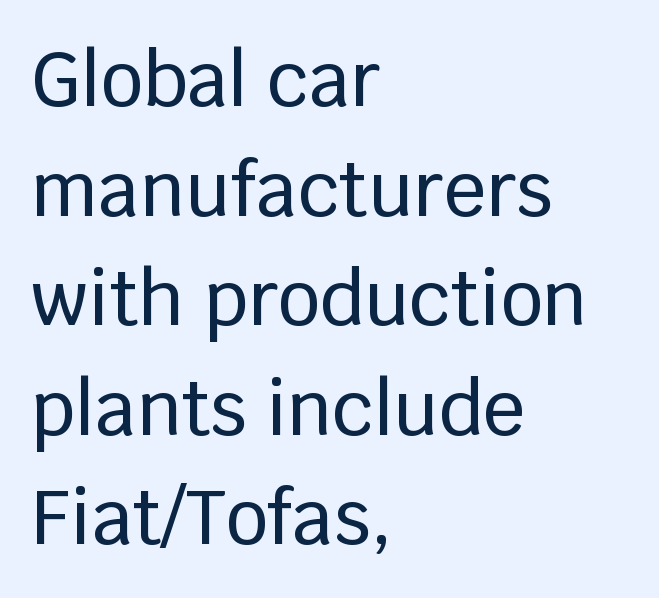
Vertical strokes here are truly vertical. The typeface chosen for these lines omits serifs. Unmarked baselines from the first word to the last. Interline gaps are of average width in this sample.
